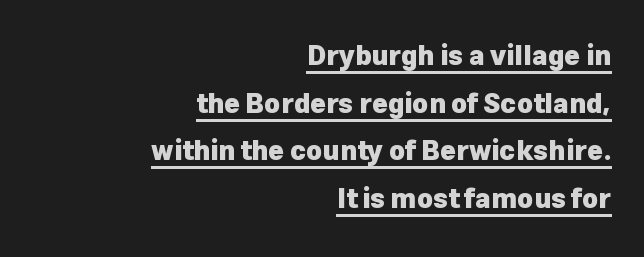
{"italic": "no", "bold": "yes", "underline": "yes", "align": "right", "line_spacing_ratio": 1.76, "letter_spacing": "normal", "letter_spacing_em": 0.0, "glyph_px": 27}
